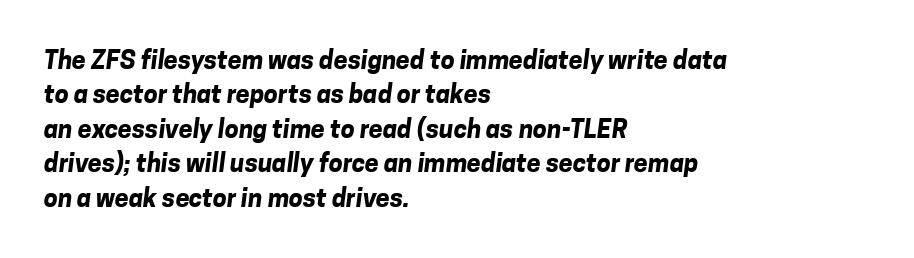
{"bold": "yes", "underline": "no", "align": "left", "line_spacing": "normal", "line_spacing_ratio": 1.38, "letter_spacing": "normal", "letter_spacing_em": 0.0, "glyph_px": 25}
